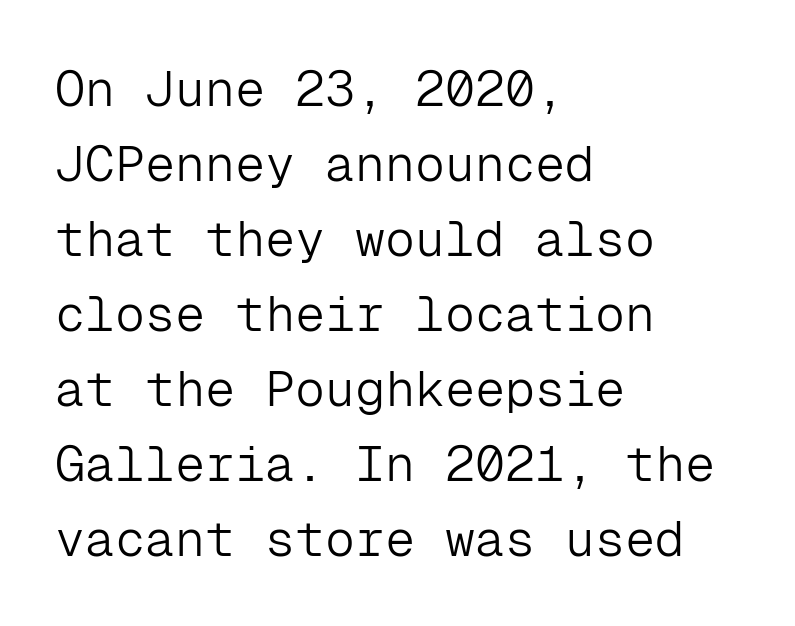
The letters stand straight up with perfectly vertical stems. What kind of face is this? One without serifs — a sans. The compositor pushed each line to the left boundary. Is this a fixed-width face? Yes — each glyph sits in an identical cell.
